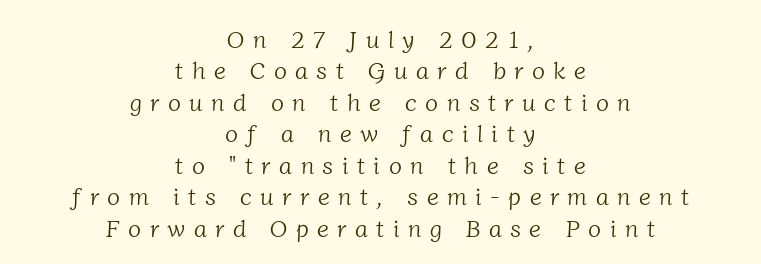
This sample uses expanded letter spacing, leaving extra air between glyphs. Horizontal alignment here is central, giving a formal, balanced look. The passage shown stacks its lines at a standard gap. Any mark beneath the type? The region is blank. Weight: regular or lighter.
